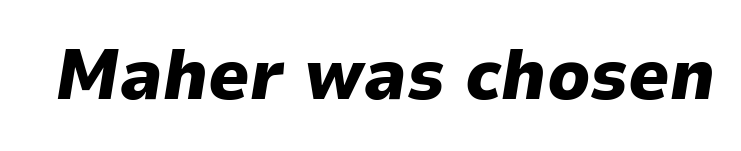
Q: Is the text bold? A: Yes.
Q: Is the text italic (slanted)? A: Yes, it leans right by about 9 degrees.
Q: Is the text underlined? A: No.
Q: Is the spacing between letters normal or unusually wide? A: Normal.
Q: Width (condensed, normal, or wide)? A: Normal.
Q: Stroke contrast? A: Low.
Q: x-height? A: Medium.
Q: Monospaced? A: No.
